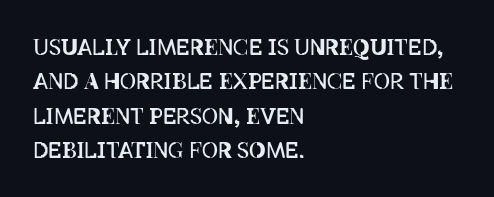
{"italic": "no", "bold": "no", "underline": "no", "align": "left", "line_spacing": "normal", "line_spacing_ratio": 1.56, "letter_spacing": "normal", "letter_spacing_em": 0.0, "glyph_px": 22}
